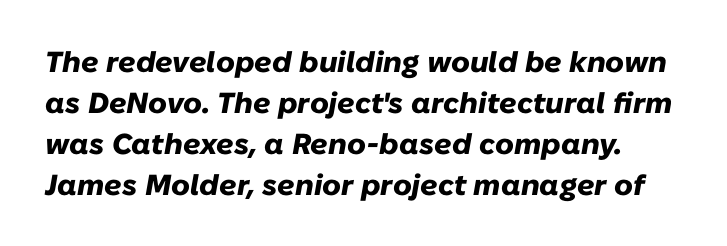
The image shows 29 px heavy type, italic (leaning right); set normal line spacing (1.41x), normal letter spacing, not underlined; low stroke contrast and a medium x-height.
